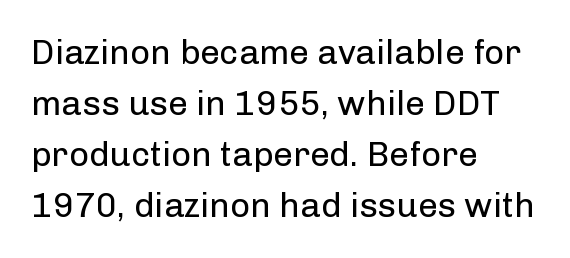
Q: Is the text bold? A: No.
Q: Is the text italic (slanted)? A: No, it is upright.
Q: Is the typeface a serif or a sans-serif typeface? A: Sans-serif.
Q: Is the text underlined? A: No.
Q: How is the paragraph aligned? A: Left-aligned.
Q: Is the spacing between letters normal or unusually wide? A: Normal.
Q: Is the spacing between lines tight, normal or loose? A: Normal.
Q: Width (condensed, normal, or wide)? A: Normal.
Q: Stroke contrast? A: Low.
Q: x-height? A: Medium.
Q: Monospaced? A: No.
